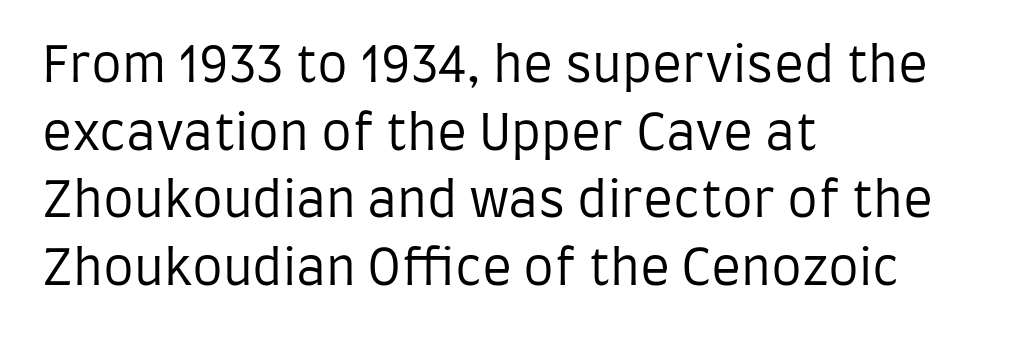
{"serif": "no", "italic": "no", "bold": "no", "weight": "regular", "width": "condensed", "stroke_contrast": "low", "x_height": "large", "monospaced": "no", "underline": "no", "align": "left", "line_spacing": "normal", "line_spacing_ratio": 1.38, "letter_spacing": "normal", "letter_spacing_em": 0.0, "glyph_px": 49}
